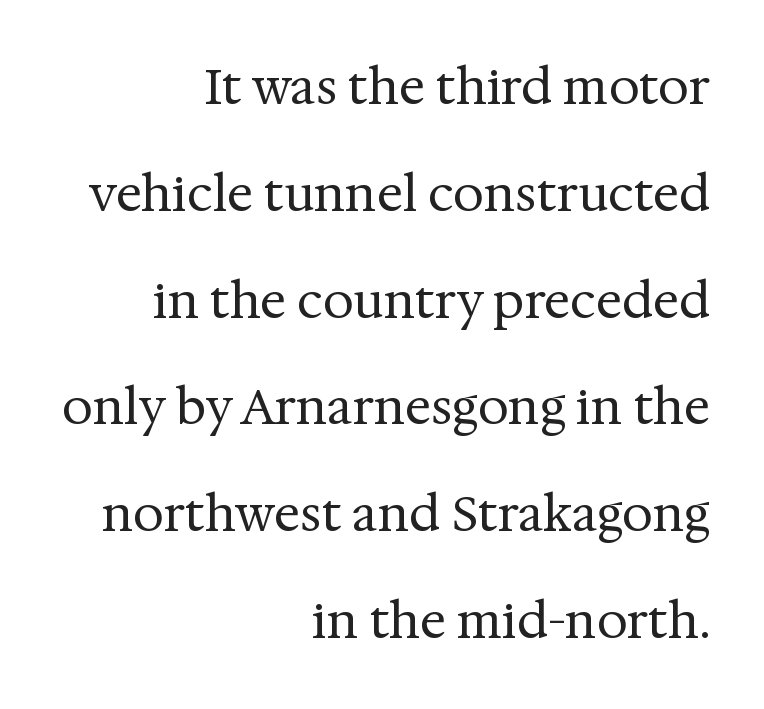
The image shows 49 px regular-weight serif type, upright; set right-aligned, loose line spacing (2.18x), normal letter spacing, not underlined; medium stroke contrast and a medium x-height.
